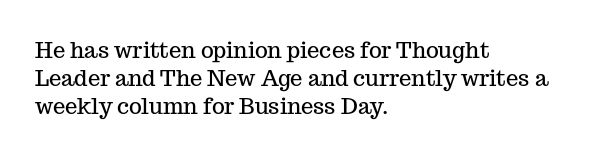
The image shows 22 px text type, upright; set left-aligned, normal line spacing (1.27x), normal letter spacing, not underlined.
